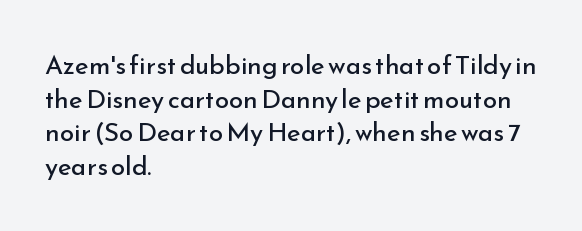
{"italic": "no", "bold": "no", "underline": "no", "align": "left", "line_spacing": "normal", "line_spacing_ratio": 1.29, "letter_spacing": "normal", "letter_spacing_em": 0.0, "glyph_px": 26}
